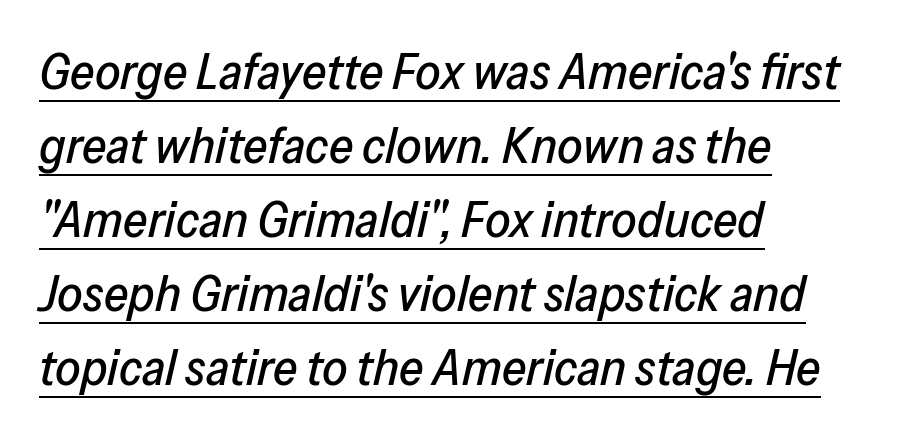
Q: Is the text italic (slanted)? A: Yes, it leans right by about 13 degrees.
Q: Is the text underlined? A: Yes.
Q: How is the paragraph aligned? A: Left-aligned.
Q: Is the spacing between letters normal or unusually wide? A: Normal.
Q: Is the spacing between lines tight, normal or loose? A: Normal.
Q: Width (condensed, normal, or wide)? A: Normal.
Q: Stroke contrast? A: Low.
Q: x-height? A: Medium.
Q: Monospaced? A: No.
